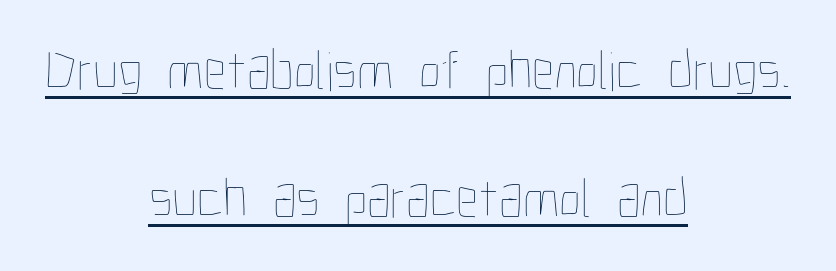
The image shows 56 px thin, condensed type, upright; set centered, loose line spacing (2.28x), normal letter spacing, underlined; low stroke contrast and a medium x-height.
